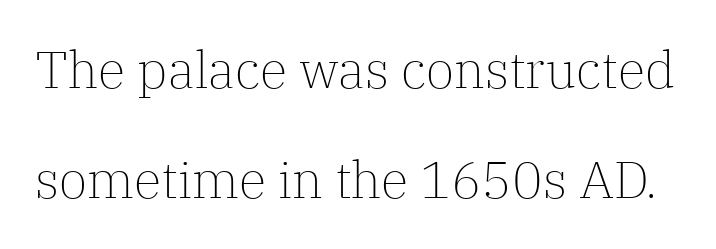
The image shows 51 px light serif type, upright; set loose line spacing (2.16x), normal letter spacing, not underlined; low stroke contrast and a medium x-height.
